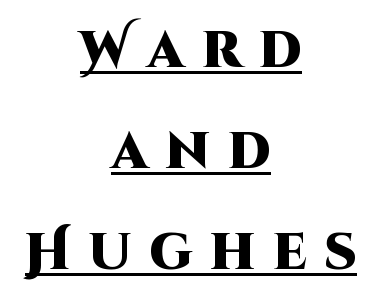
{"serif": "no", "italic": "no", "bold": "yes", "weight": "heavy", "width": "normal", "stroke_contrast": "high", "x_height": "large", "monospaced": "no", "underline": "yes", "align": "center", "line_spacing": "loose", "line_spacing_ratio": 1.98, "letter_spacing": "wide", "letter_spacing_em": 0.34, "glyph_px": 51}
